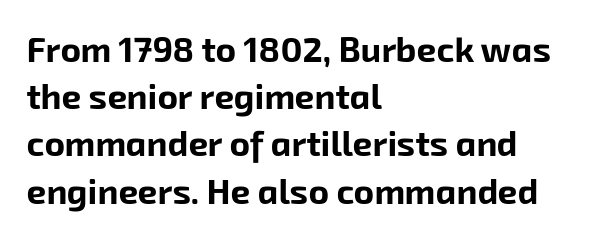
The letters advance in unequal steps, a hallmark of proportional type. These lines keep a tight, regular rhythm from letter to letter. Underline: absent. I'd call this a sans setting — the letters go barefoot.
